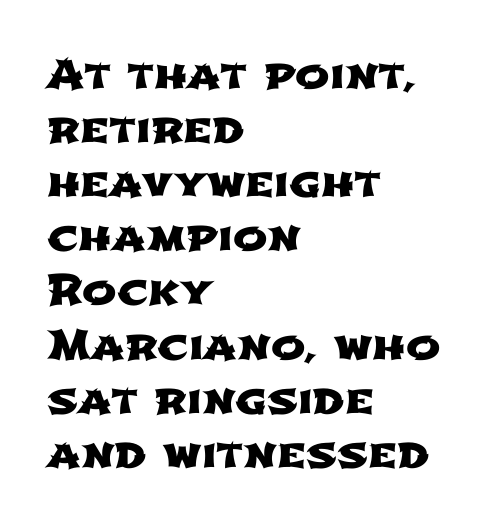
Type without underlining. Every row of glyphs begins at an identical x-position on the left. This sample uses plain, unmodified letter spacing. The glyphs in this specimen are sans serif. Spacing verdict: proportional, widths tailored to each character.
